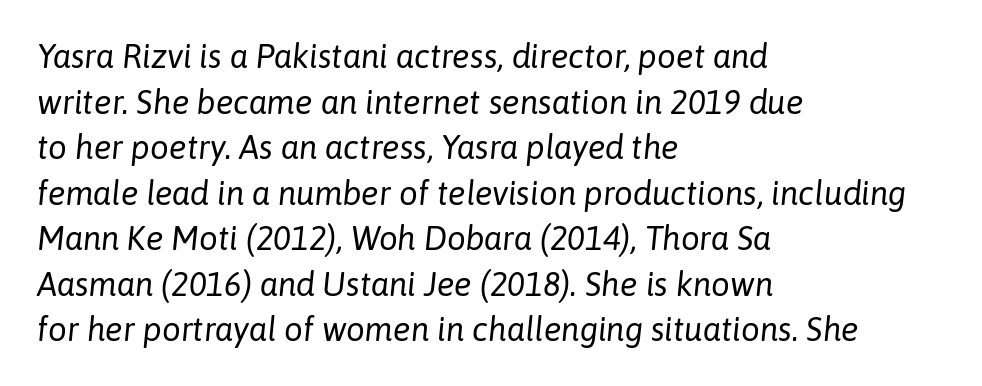
The strokes carry an ordinary text weight at most. There's an unmistakable incline to the writing here. The zone under the glyphs is completely vacant. A typesetter would call this leading conventional body-copy spacing. This rendering uses left alignment, leaving the right contour irregular. Here the designer chose a conventional face with non-uniform glyph widths.
